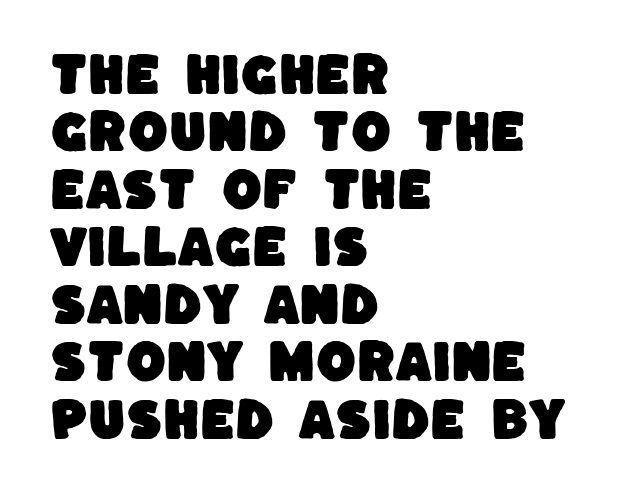
Bare-footed words on every line. How would I describe the line gaps? Plain and ordinary. Is this a fixed-width face? No — the glyphs have proportional, varying widths. Where is the straight margin? On the left.
